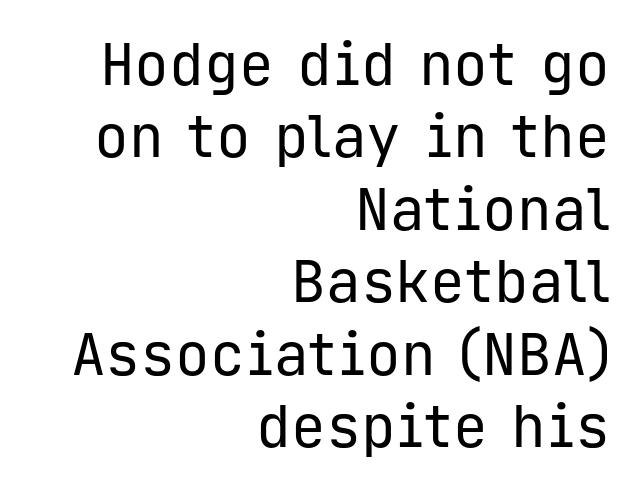
Q: Is the text bold? A: No.
Q: Is the text italic (slanted)? A: No, it is upright.
Q: Is the typeface a serif or a sans-serif typeface? A: Sans-serif.
Q: Is the text underlined? A: No.
Q: How is the paragraph aligned? A: Right-aligned.
Q: Is the spacing between letters normal or unusually wide? A: Normal.
Q: Is the spacing between lines tight, normal or loose? A: Normal.
Q: Width (condensed, normal, or wide)? A: Normal.
Q: Stroke contrast? A: Low.
Q: x-height? A: Medium.
Q: Monospaced? A: Yes.
